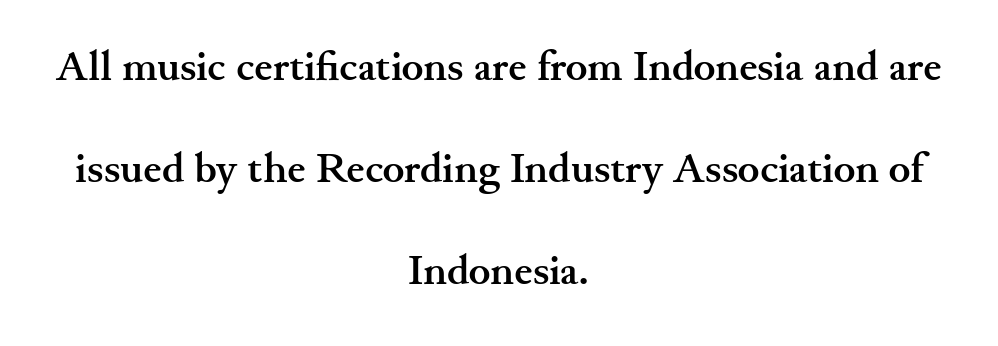
The image shows 41 px semibold, wide serif type, upright; set centered, loose line spacing (2.49x), normal letter spacing, not underlined; medium stroke contrast and a small x-height.
